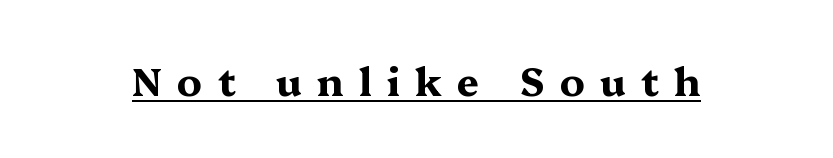
Does the lettering tilt? It doesn't — this is upright. The type family on display is of the serif kind. This is underlined copy, the kind a proofreader might mark for attention. The typesetting leans heavy: a genuine bold.
